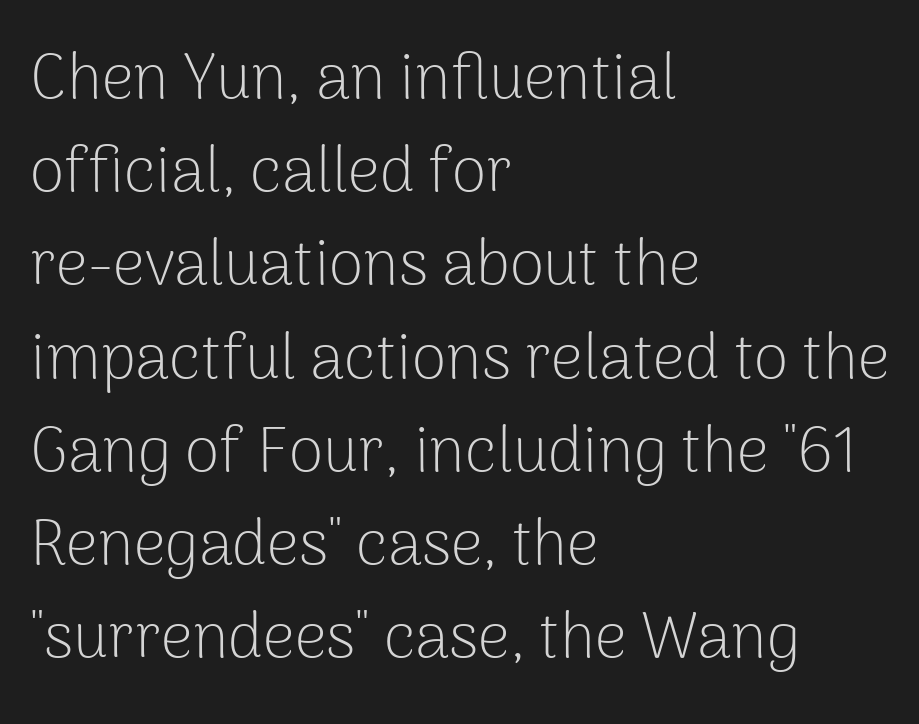
{"serif": "no", "italic": "no", "bold": "no", "weight": "light", "width": "normal", "stroke_contrast": "low", "x_height": "medium", "monospaced": "no", "underline": "no", "align": "left", "line_spacing": "normal", "line_spacing_ratio": 1.48, "letter_spacing": "normal", "letter_spacing_em": 0.0, "glyph_px": 63}
